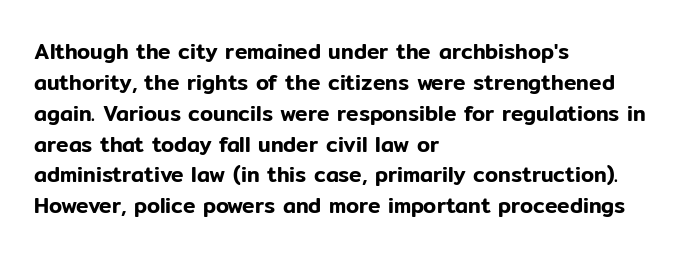
{"italic": "no", "underline": "no", "align": "left", "line_spacing": "normal", "line_spacing_ratio": 1.47, "letter_spacing": "normal", "letter_spacing_em": 0.0, "glyph_px": 21}
